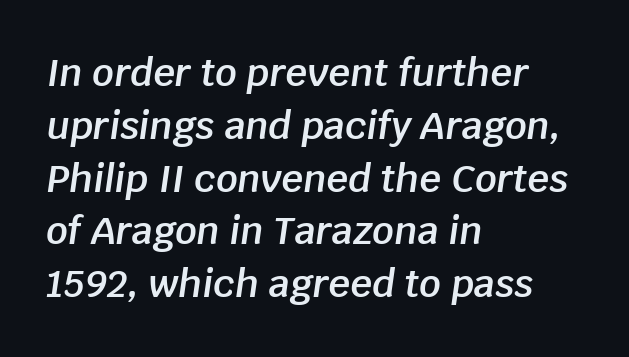
Q: Is the text bold? A: Semi-bold.
Q: Is the text italic (slanted)? A: Yes, it leans right by about 8 degrees.
Q: Is the text underlined? A: No.
Q: How is the paragraph aligned? A: Left-aligned.
Q: Is the spacing between letters normal or unusually wide? A: Normal.
Q: Is the spacing between lines tight, normal or loose? A: Normal.
Q: Width (condensed, normal, or wide)? A: Normal.
Q: Stroke contrast? A: Low.
Q: x-height? A: Large.
Q: Monospaced? A: No.
